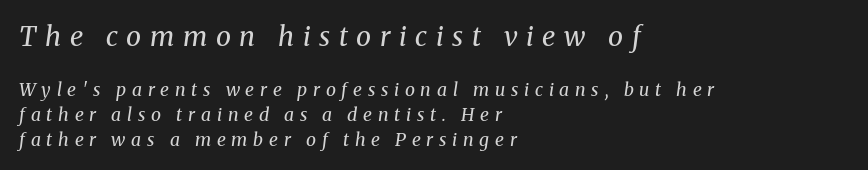
Bare-footed words on every line. Italic? Definitely — the glyphs are oblique. A student would call this left alignment; a typographer would say flush left, rag right. The cut favours lightness, reaching ordinary text weight at its darkest. Two sizes are in play, and the larger belongs to the first block. Characters follow at a spacing far wider than the type designer built in.
